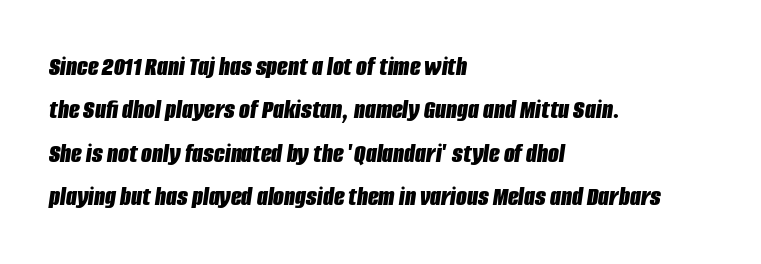
Q: Is the text bold? A: Yes.
Q: Is the text italic (slanted)? A: Yes, it leans right by about 8 degrees.
Q: Is the text underlined? A: No.
Q: How is the paragraph aligned? A: Left-aligned.
Q: Is the spacing between letters normal or unusually wide? A: Normal.
Q: Is the spacing between lines tight, normal or loose? A: Normal.
Q: Width (condensed, normal, or wide)? A: Condensed.
Q: Stroke contrast? A: Low.
Q: x-height? A: Large.
Q: Monospaced? A: No.
